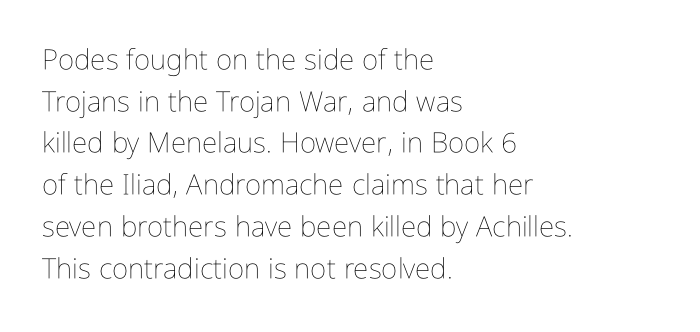
Weight: not bold — regular or lighter. If you drew a ruler down the left edge, every line would touch it. A roman cut, with each character standing at attention. The block of text has a typical density, with ordinary space between rows.
